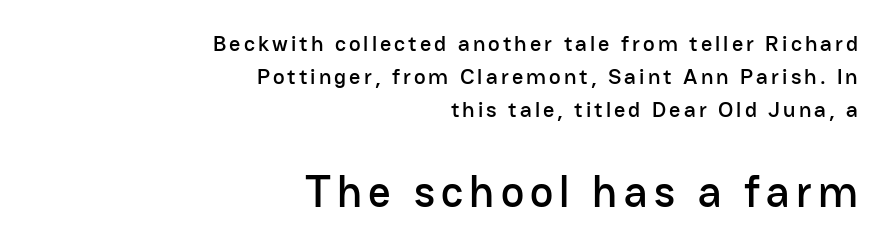
Q: Is the text italic (slanted)? A: No, it is upright.
Q: Is the typeface a serif or a sans-serif typeface? A: Sans-serif.
Q: Is the text underlined? A: No.
Q: How is the paragraph aligned? A: Right-aligned.
Q: Is the spacing between lines tight, normal or loose? A: Normal.
Q: Which block of text is set in a larger size, the first (top) or the second (bottom)? A: The second (bottom) one.
Q: Width (condensed, normal, or wide)? A: Normal.
Q: Stroke contrast? A: Low.
Q: x-height? A: Medium.
Q: Monospaced? A: No.
